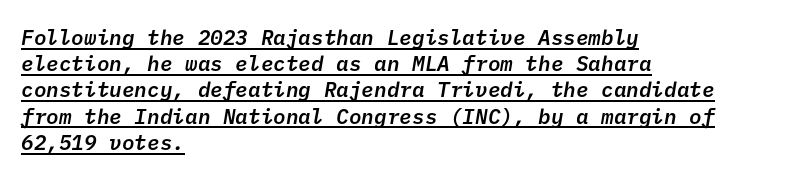
Q: Is the text bold? A: Semi-bold.
Q: Is the text underlined? A: Yes.
Q: How is the paragraph aligned? A: Left-aligned.
Q: Is the spacing between letters normal or unusually wide? A: Normal.
Q: Is the spacing between lines tight, normal or loose? A: Normal.
